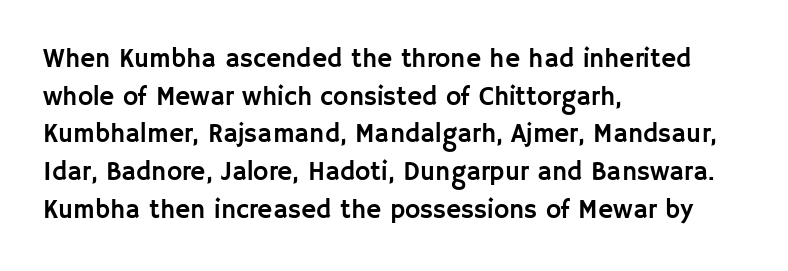
The image shows 26 px text type, upright; set left-aligned, normal line spacing (1.45x), normal letter spacing, not underlined.
